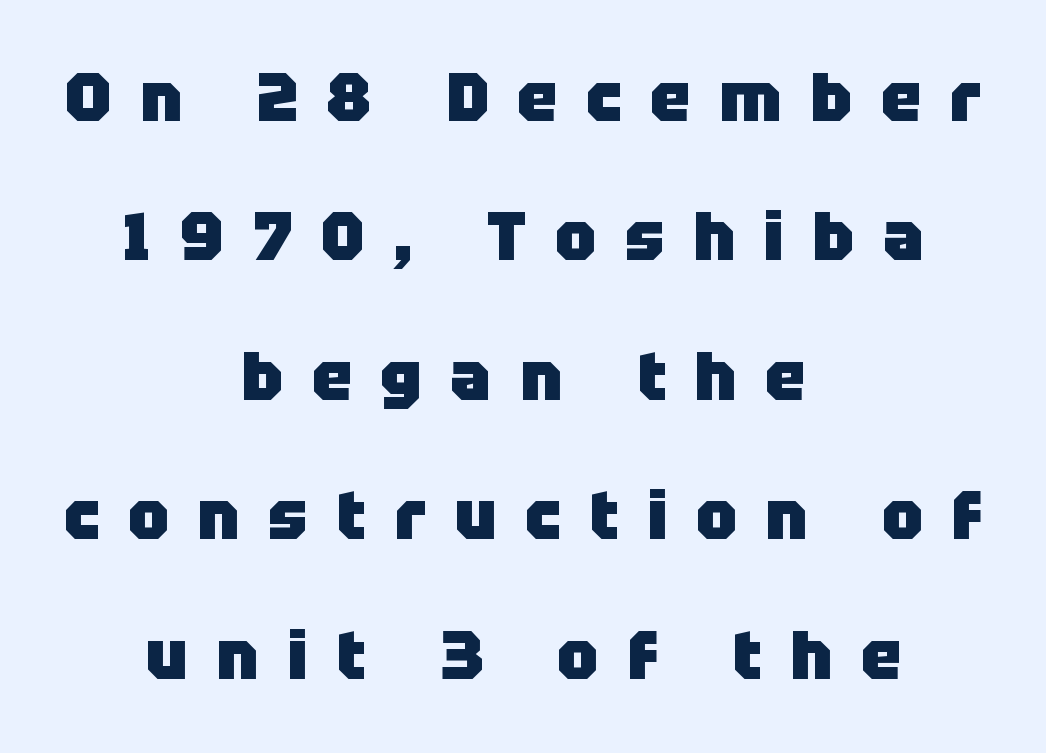
{"serif": "no", "italic": "no", "bold": "yes", "weight": "heavy", "width": "normal", "stroke_contrast": "low", "x_height": "large", "monospaced": "no", "underline": "no", "align": "center", "line_spacing": "loose", "line_spacing_ratio": 2.05, "letter_spacing": "wide", "letter_spacing_em": 0.42, "glyph_px": 68}
